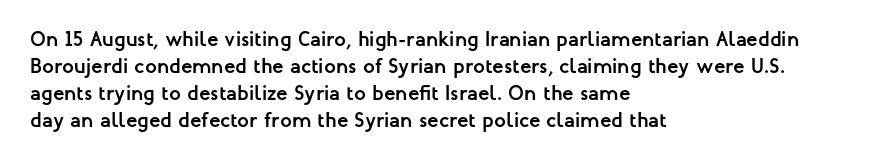
Q: Is the text bold? A: Yes.
Q: Is the text italic (slanted)? A: No, it is upright.
Q: Is the text underlined? A: No.
Q: How is the paragraph aligned? A: Left-aligned.
Q: Is the spacing between letters normal or unusually wide? A: Normal.
Q: Is the spacing between lines tight, normal or loose? A: Normal.
